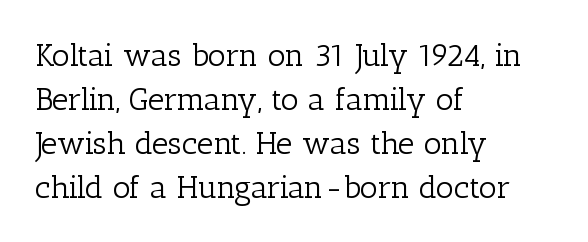
Q: Is the text bold? A: No.
Q: Is the text italic (slanted)? A: No, it is upright.
Q: Is the typeface a serif or a sans-serif typeface? A: Serif.
Q: Is the text underlined? A: No.
Q: How is the paragraph aligned? A: Left-aligned.
Q: Is the spacing between letters normal or unusually wide? A: Normal.
Q: Is the spacing between lines tight, normal or loose? A: Normal.
Q: Width (condensed, normal, or wide)? A: Normal.
Q: Stroke contrast? A: Low.
Q: x-height? A: Medium.
Q: Monospaced? A: No.
